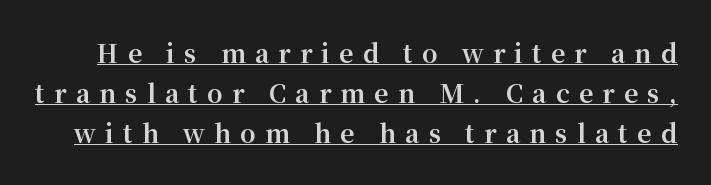
Q: Is the text bold? A: Yes.
Q: Is the text italic (slanted)? A: No, it is upright.
Q: Is the text underlined? A: Yes.
Q: Is the spacing between letters normal or unusually wide? A: Unusually wide.
Q: Is the spacing between lines tight, normal or loose? A: Normal.
